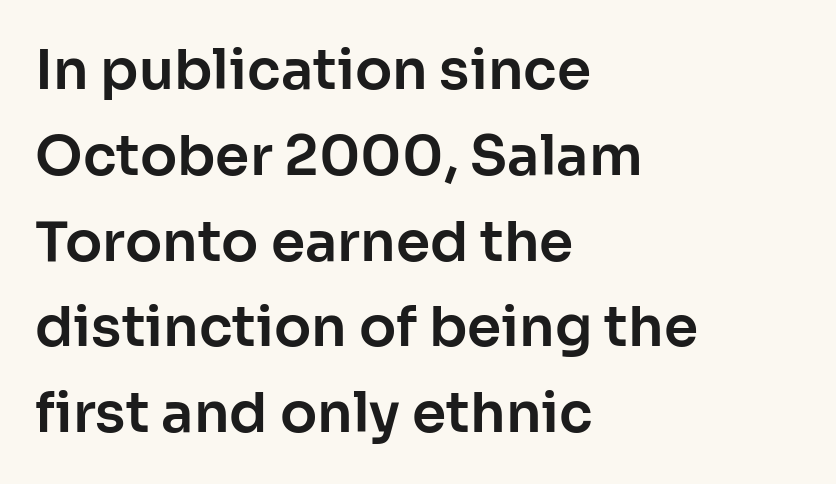
A typesetter would mark this as roman, not italic. The type is set solid horizontally, with unmodified tracking. The specimen omits any rule beneath the text block's lines. One-word summary of the alignment: left. Horizontal bands of white between lines are of average thickness. Is this a fixed-width face? No — the glyphs have proportional, varying widths.
